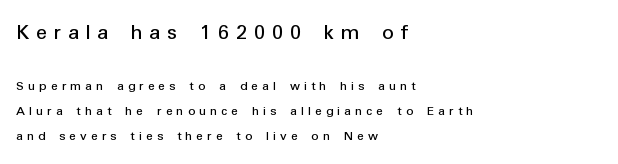
{"italic": "no", "underline": "no", "align": "left", "line_spacing_ratio": 1.8, "letter_spacing": "wide", "letter_spacing_em": 0.29, "larger_block": "first", "size_ratio": 1.64, "glyph_px": 23}
